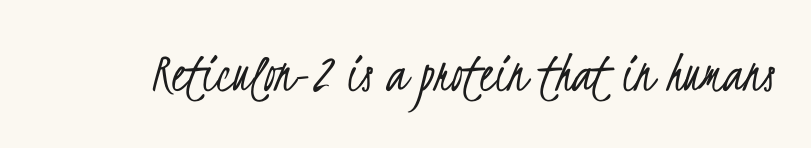
Heft: none added — not bold. The letterforms sit shoulder to shoulder at normal distance. You can tell from the bare stems that sans-serif type was used. Note the varied advance widths — an 'i' is clearly narrower than an 'm'. Glance below the letters and you will spot only blank space.
